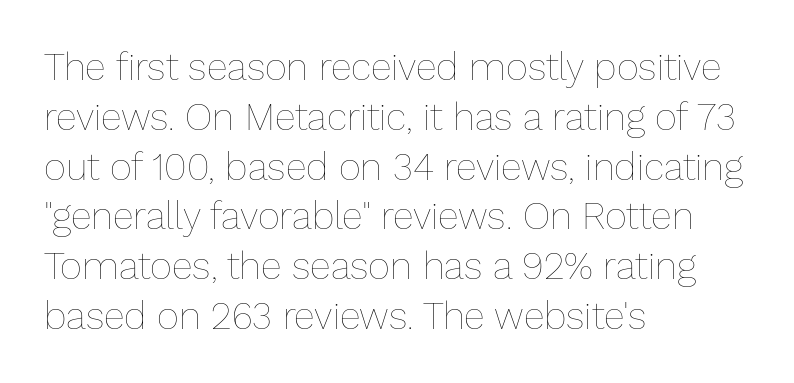
Q: Is the text bold? A: No.
Q: Is the text italic (slanted)? A: No, it is upright.
Q: Is the text underlined? A: No.
Q: How is the paragraph aligned? A: Left-aligned.
Q: Is the spacing between letters normal or unusually wide? A: Normal.
Q: Is the spacing between lines tight, normal or loose? A: Normal.
Q: Width (condensed, normal, or wide)? A: Normal.
Q: Stroke contrast? A: Low.
Q: x-height? A: Medium.
Q: Monospaced? A: No.
